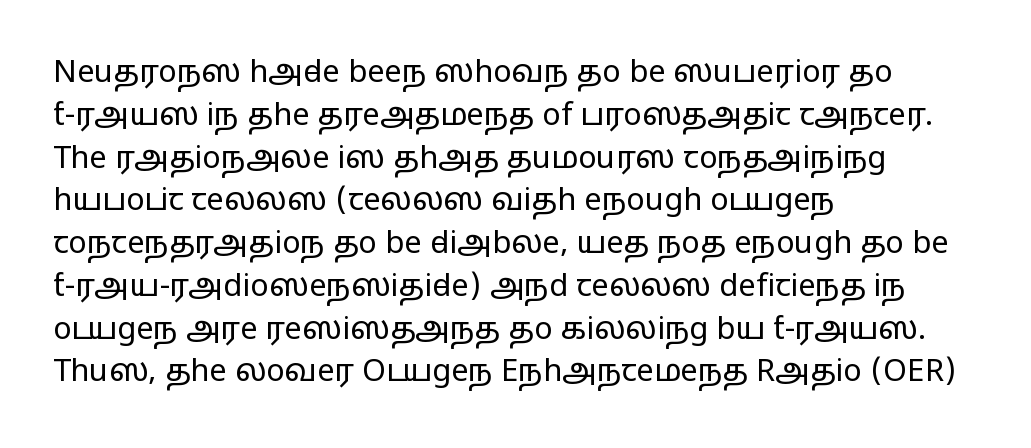
The image shows 31 px regular-weight, wide sans-serif type, upright; set left-aligned, normal line spacing (1.38x), normal letter spacing, not underlined; low stroke contrast and a medium x-height.
